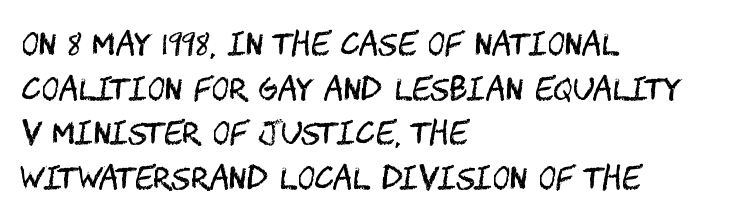
The image shows 30 px regular-weight, condensed sans-serif type, upright; set left-aligned, normal line spacing (1.49x), normal letter spacing, not underlined; medium stroke contrast and a large x-height.
